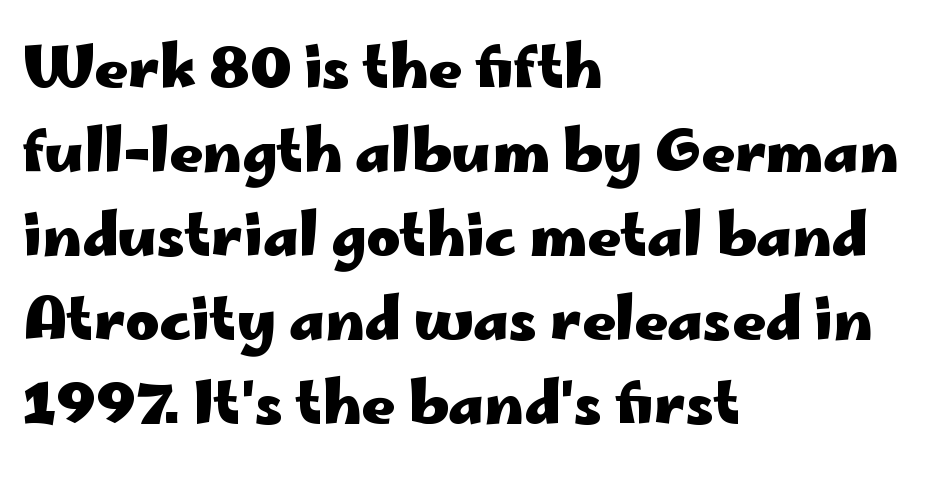
The block of text has a typical density, with ordinary space between rows. Bare-footed words on every line. This rendering uses left alignment, leaving the right contour irregular. Inter-character spacing is left at the font's built-in metrics.
